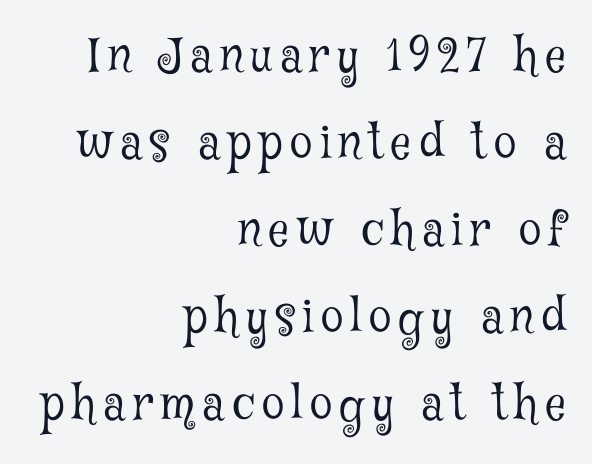
Q: Is the text bold? A: No.
Q: Is the text italic (slanted)? A: No, it is upright.
Q: Is the typeface a serif or a sans-serif typeface? A: Serif.
Q: Is the text underlined? A: No.
Q: How is the paragraph aligned? A: Right-aligned.
Q: Width (condensed, normal, or wide)? A: Condensed.
Q: Stroke contrast? A: Low.
Q: x-height? A: Medium.
Q: Monospaced? A: No.
